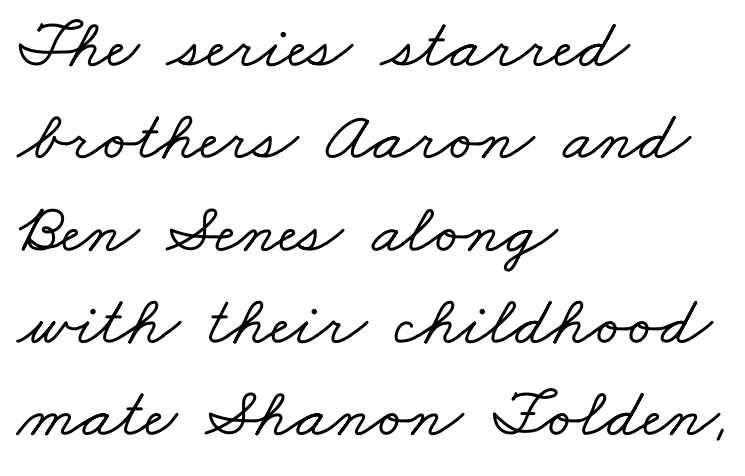
{"serif": "yes", "width": "wide", "stroke_contrast": "low", "x_height": "small", "monospaced": "no", "underline": "no", "align": "left", "line_spacing": "normal", "line_spacing_ratio": 1.3, "letter_spacing": "normal", "letter_spacing_em": 0.0, "glyph_px": 71}
